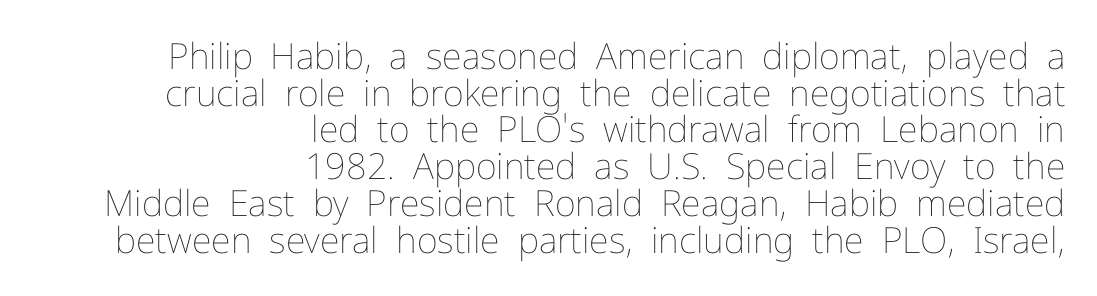
Q: Is the text bold? A: No.
Q: Is the text italic (slanted)? A: No, it is upright.
Q: Is the text underlined? A: No.
Q: How is the paragraph aligned? A: Right-aligned.
Q: Is the spacing between letters normal or unusually wide? A: Normal.
Q: Is the spacing between lines tight, normal or loose? A: Tight.
Q: Width (condensed, normal, or wide)? A: Normal.
Q: Stroke contrast? A: Low.
Q: x-height? A: Medium.
Q: Monospaced? A: No.
